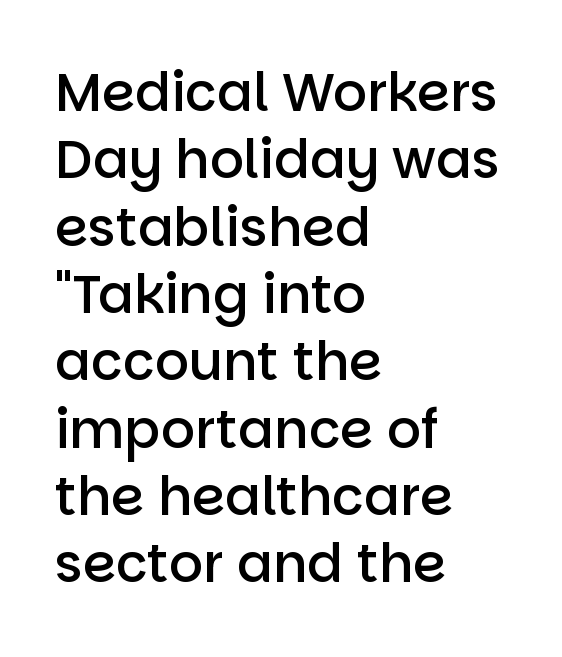
Q: Is the text bold? A: Semi-bold.
Q: Is the text italic (slanted)? A: No, it is upright.
Q: Is the typeface a serif or a sans-serif typeface? A: Sans-serif.
Q: Is the text underlined? A: No.
Q: How is the paragraph aligned? A: Left-aligned.
Q: Is the spacing between letters normal or unusually wide? A: Normal.
Q: Is the spacing between lines tight, normal or loose? A: Normal.
Q: Width (condensed, normal, or wide)? A: Normal.
Q: Stroke contrast? A: Low.
Q: x-height? A: Large.
Q: Monospaced? A: No.
